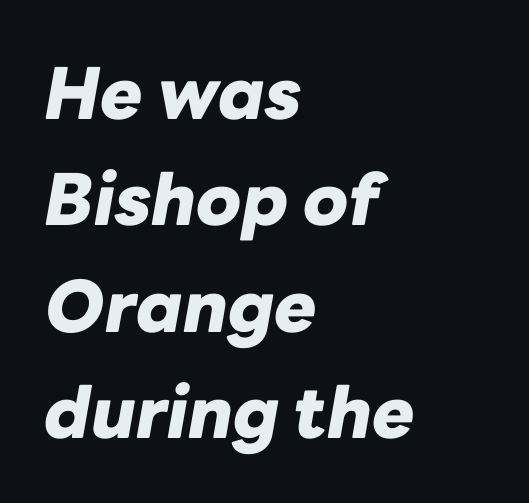
The image shows 71 px heavy type, italic (leaning right); set left-aligned, normal line spacing (1.5x), normal letter spacing, not underlined; low stroke contrast and a medium x-height.
